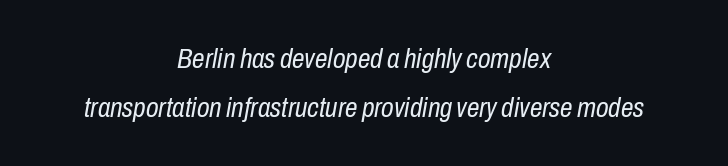
{"italic": "yes", "lean": "right", "slant_degrees": 10, "bold": "no", "weight": "regular", "width": "condensed", "stroke_contrast": "low", "x_height": "medium", "monospaced": "no", "underline": "no", "align": "center", "line_spacing_ratio": 1.74, "letter_spacing": "normal", "letter_spacing_em": 0.0, "glyph_px": 28}
